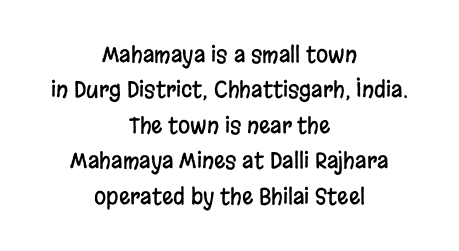
{"italic": "no", "underline": "no", "align": "center", "line_spacing": "normal", "line_spacing_ratio": 1.61, "letter_spacing": "normal", "letter_spacing_em": 0.0, "glyph_px": 22}
